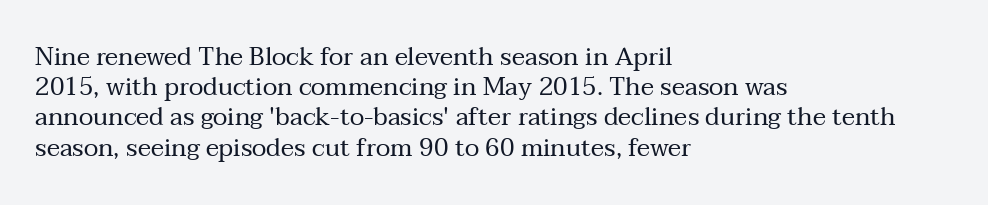
{"italic": "no", "bold": "no", "underline": "no", "align": "left", "line_spacing_ratio": 1.21, "letter_spacing": "normal", "letter_spacing_em": 0.0, "glyph_px": 25}
